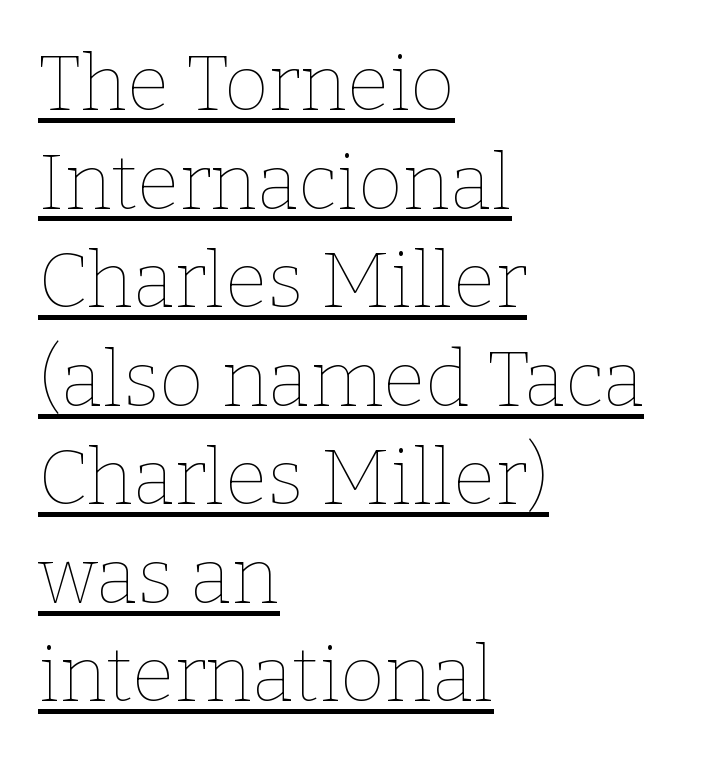
Q: Is the text bold? A: No.
Q: Is the text italic (slanted)? A: No, it is upright.
Q: Is the text underlined? A: Yes.
Q: How is the paragraph aligned? A: Left-aligned.
Q: Is the spacing between letters normal or unusually wide? A: Normal.
Q: Is the spacing between lines tight, normal or loose? A: Normal.
Q: Width (condensed, normal, or wide)? A: Normal.
Q: Stroke contrast? A: Low.
Q: x-height? A: Medium.
Q: Monospaced? A: No.
